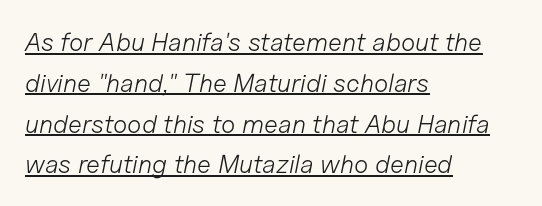
Q: Is the text bold? A: No.
Q: Is the text italic (slanted)? A: Yes, it leans right by about 11 degrees.
Q: Is the text underlined? A: Yes.
Q: How is the paragraph aligned? A: Left-aligned.
Q: Is the spacing between letters normal or unusually wide? A: Normal.
Q: Is the spacing between lines tight, normal or loose? A: Normal.
